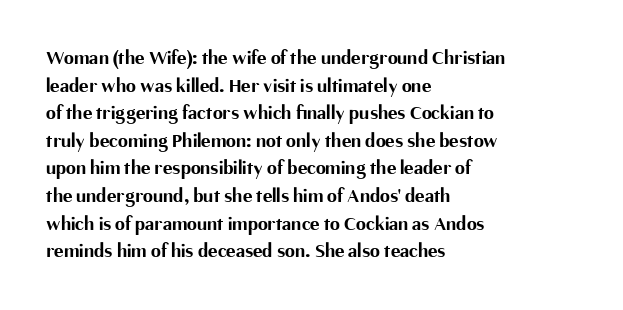
The image shows 20 px bold type, upright; set left-aligned, normal line spacing (1.38x), normal letter spacing, not underlined.
